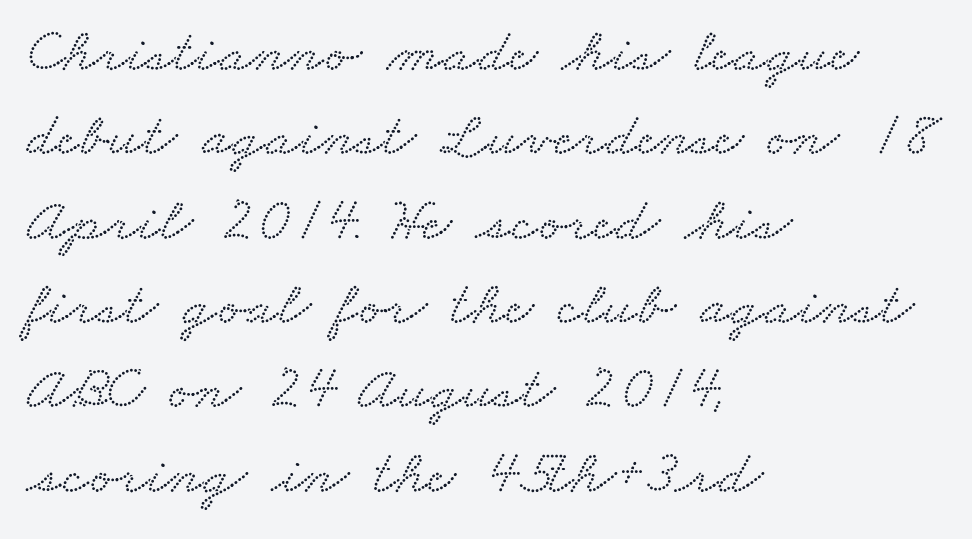
Q: Is the typeface a serif or a sans-serif typeface? A: Serif.
Q: Is the text underlined? A: No.
Q: How is the paragraph aligned? A: Left-aligned.
Q: Is the spacing between letters normal or unusually wide? A: Normal.
Q: Is the spacing between lines tight, normal or loose? A: Normal.
Q: Width (condensed, normal, or wide)? A: Wide.
Q: Stroke contrast? A: Low.
Q: x-height? A: Small.
Q: Monospaced? A: No.
